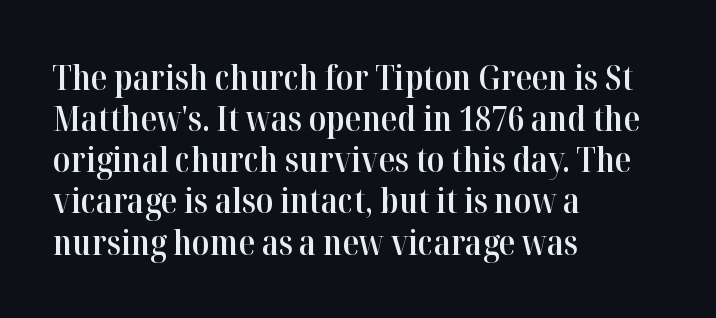
{"serif": "yes", "italic": "no", "bold": "semi", "weight": "semibold", "width": "normal", "stroke_contrast": "high", "x_height": "medium", "monospaced": "no", "underline": "no", "align": "left", "line_spacing_ratio": 1.21, "letter_spacing": "normal", "letter_spacing_em": 0.0, "glyph_px": 34}
